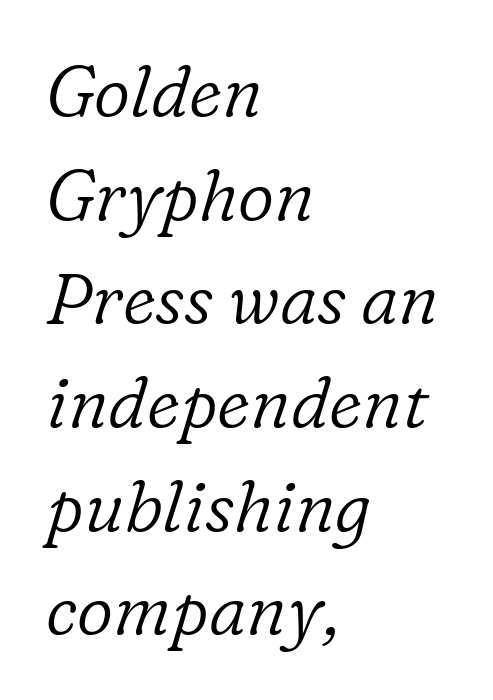
Q: Is the text bold? A: No.
Q: Is the text italic (slanted)? A: Yes, it leans right by about 16 degrees.
Q: Is the typeface a serif or a sans-serif typeface? A: Serif.
Q: Is the text underlined? A: No.
Q: How is the paragraph aligned? A: Left-aligned.
Q: Is the spacing between letters normal or unusually wide? A: Normal.
Q: Is the spacing between lines tight, normal or loose? A: Normal.
Q: Width (condensed, normal, or wide)? A: Normal.
Q: Stroke contrast? A: Low.
Q: x-height? A: Medium.
Q: Monospaced? A: No.
